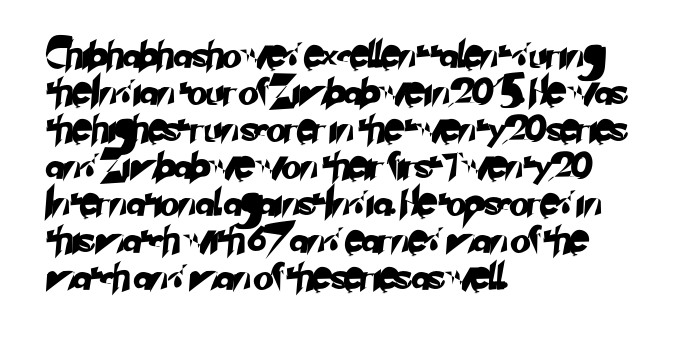
{"underline": "no", "align": "left", "line_spacing": "normal", "line_spacing_ratio": 1.42, "letter_spacing": "normal", "letter_spacing_em": 0.0, "glyph_px": 26}
